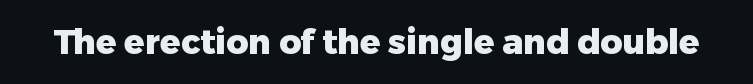
The type sits square on the baseline with zero lean. The face used here has the dense, thick strokes of a bold. Descenders hang freely into open space. The passage shown has conventional tracking throughout. The type family on display is of the sans-serif kind. Think of a printed novel: that variable character pitch is what you see here.
